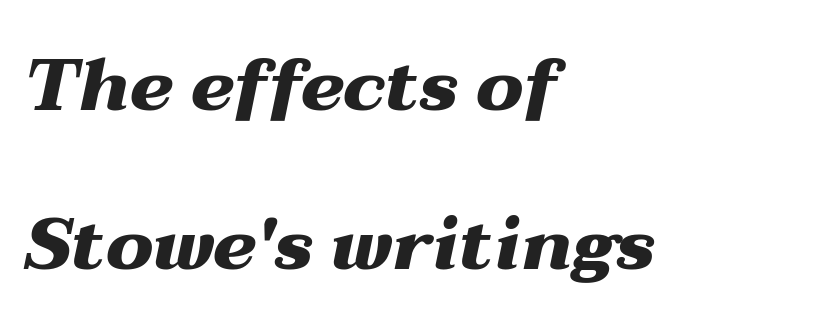
{"italic": "yes", "lean": "right", "slant_degrees": 12, "bold": "yes", "weight": "heavy", "width": "wide", "stroke_contrast": "medium", "x_height": "medium", "monospaced": "no", "underline": "no", "align": "left", "line_spacing": "loose", "line_spacing_ratio": 2.18, "letter_spacing": "normal", "letter_spacing_em": 0.0, "glyph_px": 73}
